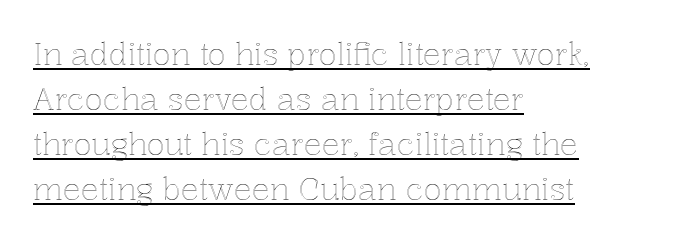
Q: Is the text italic (slanted)? A: No, it is upright.
Q: Is the text underlined? A: Yes.
Q: How is the paragraph aligned? A: Left-aligned.
Q: Is the spacing between letters normal or unusually wide? A: Normal.
Q: Is the spacing between lines tight, normal or loose? A: Normal.
Q: Width (condensed, normal, or wide)? A: Normal.
Q: x-height? A: Medium.
Q: Monospaced? A: No.
